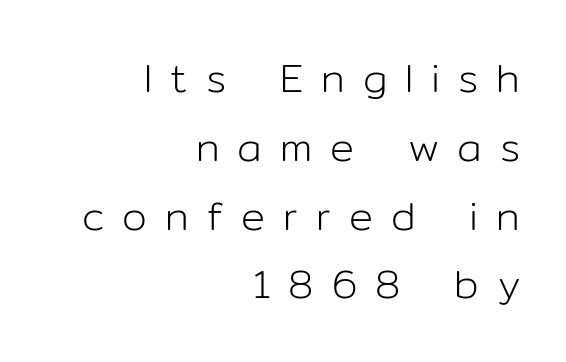
Do the characters align in a grid? No, the font is proportional. The paragraph shown leans on its right margin. A light-to-regular cut is what we see here. The letters are spread apart with noticeably loose tracking. I'd call this a sans setting — the letters go barefoot. Upright lettering throughout.
